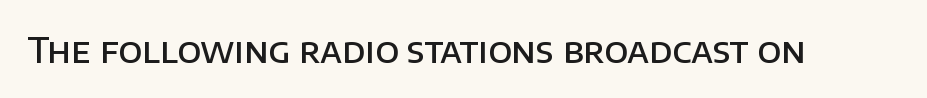
The zone under the glyphs is completely vacant. You could not count columns in this text — the font is proportionally spaced. I'd describe the lettering as semibold — firm but not a full bold. The line texture is even and compact thanks to regular tracking. Serifs: no, the terminals of the letterforms are clean.
